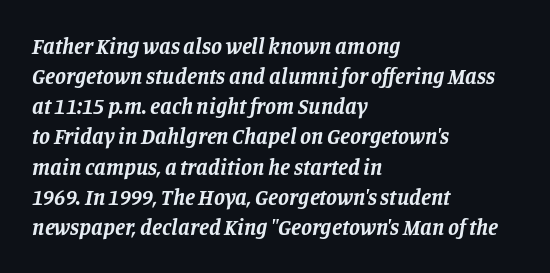
{"italic": "yes", "lean": "right", "slant_degrees": 11, "bold": "yes", "underline": "no", "align": "left", "line_spacing": "normal", "line_spacing_ratio": 1.37, "letter_spacing": "normal", "letter_spacing_em": 0.0, "glyph_px": 22}
